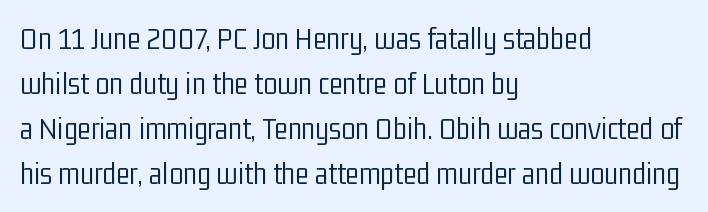
The image shows 32 px light, condensed sans-serif type, upright; set left-aligned, normal line spacing (1.41x), normal letter spacing, not underlined; low stroke contrast and a medium x-height.
